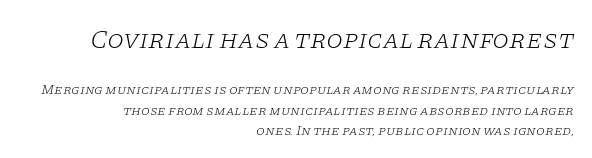
{"italic": "yes", "lean": "right", "slant_degrees": 11, "bold": "no", "underline": "no", "align": "right", "line_spacing": "normal", "line_spacing_ratio": 1.44, "letter_spacing": "normal", "letter_spacing_em": 0.0, "larger_block": "first", "size_ratio": 1.93, "glyph_px": 27}
